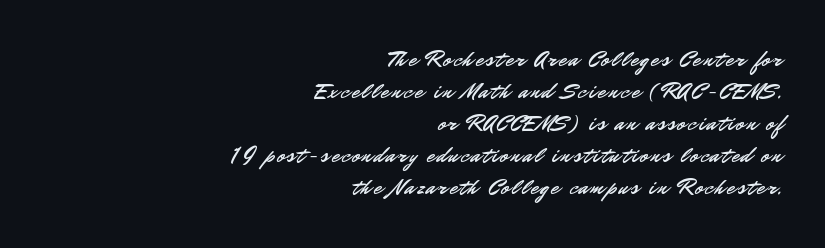
Q: Is the text italic (slanted)? A: Yes.
Q: Is the text underlined? A: No.
Q: How is the paragraph aligned? A: Right-aligned.
Q: Is the spacing between lines tight, normal or loose? A: Normal.
